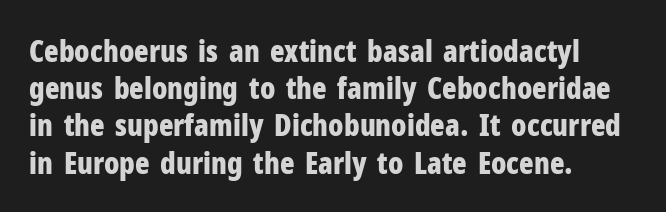
Heft: maximum for text — a bold. A typesetter would call this proportional, since set widths differ per character. Each letter's strokes conclude bluntly, with no projecting serifs. The glyphs are unaccompanied by any horizontal stroke below them.
